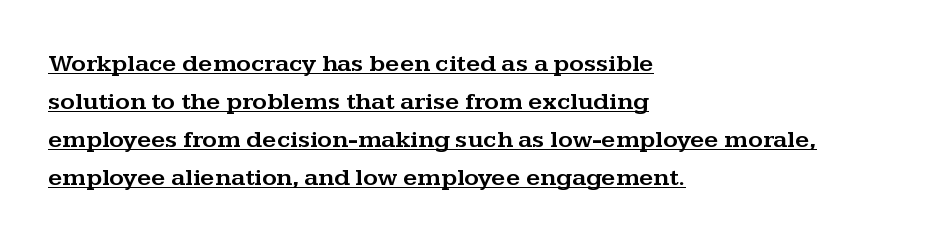
{"italic": "no", "underline": "yes", "align": "left", "line_spacing": "normal", "line_spacing_ratio": 1.52, "letter_spacing": "normal", "letter_spacing_em": 0.0, "glyph_px": 25}
